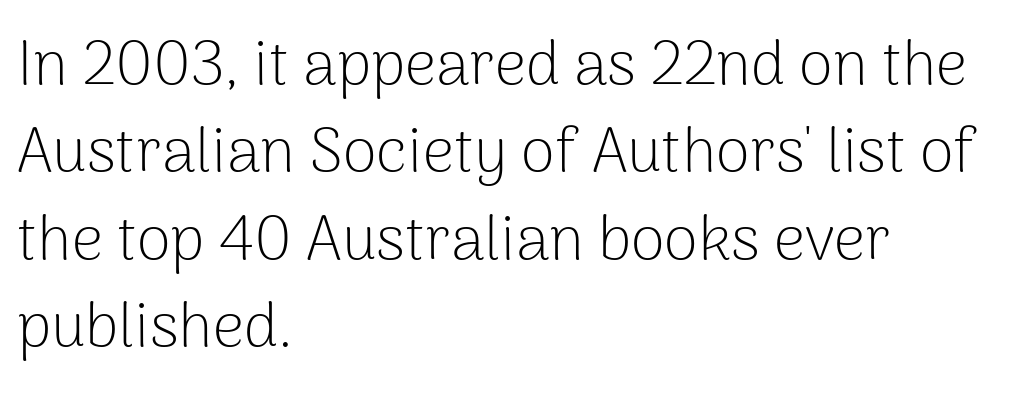
The image shows 62 px light sans-serif type, upright; set left-aligned, normal line spacing (1.41x), normal letter spacing, not underlined; low stroke contrast and a medium x-height.
